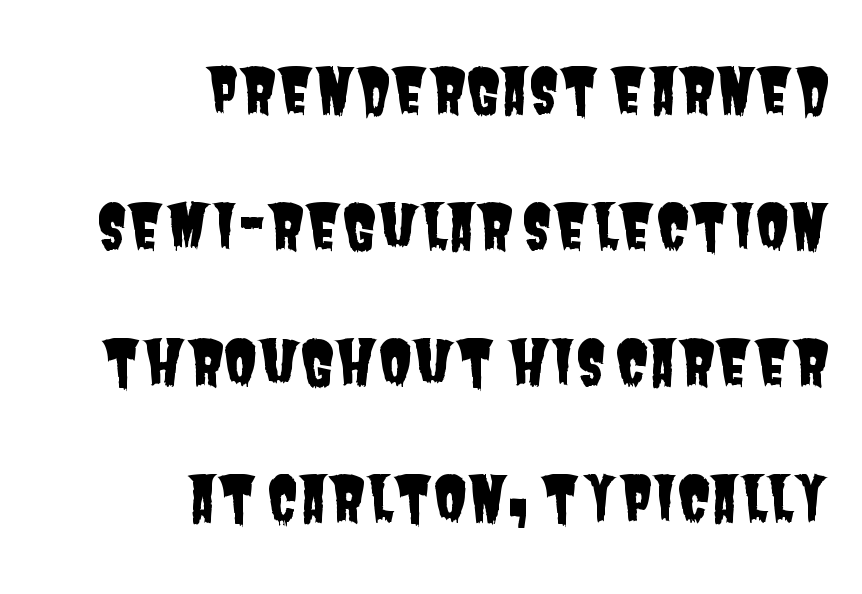
The image shows 61 px condensed sans-serif type; set right-aligned, loose line spacing (2.23x), normal letter spacing, not underlined; low stroke contrast and a large x-height.
